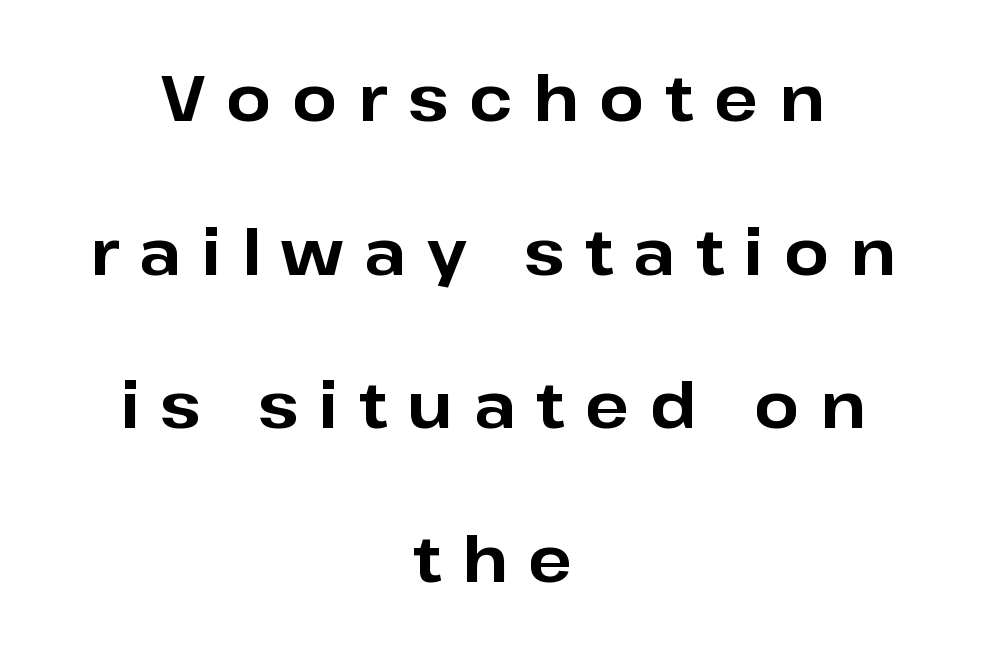
The image shows 64 px bold sans-serif type, upright; set centered, loose line spacing (2.4x), unusually wide letter spacing (+0.32 em), not underlined; low stroke contrast and a medium x-height.
